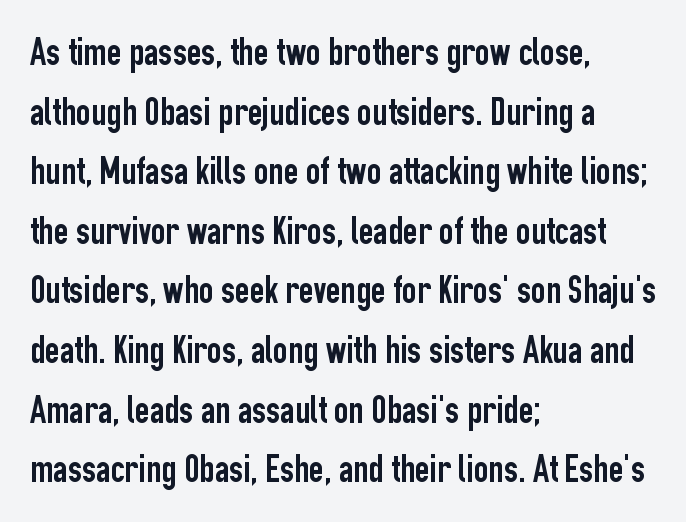
Q: Is the text italic (slanted)? A: No, it is upright.
Q: Is the typeface a serif or a sans-serif typeface? A: Sans-serif.
Q: Is the text underlined? A: No.
Q: How is the paragraph aligned? A: Left-aligned.
Q: Is the spacing between letters normal or unusually wide? A: Normal.
Q: Is the spacing between lines tight, normal or loose? A: Normal.
Q: Width (condensed, normal, or wide)? A: Condensed.
Q: Stroke contrast? A: Low.
Q: x-height? A: Medium.
Q: Monospaced? A: No.
